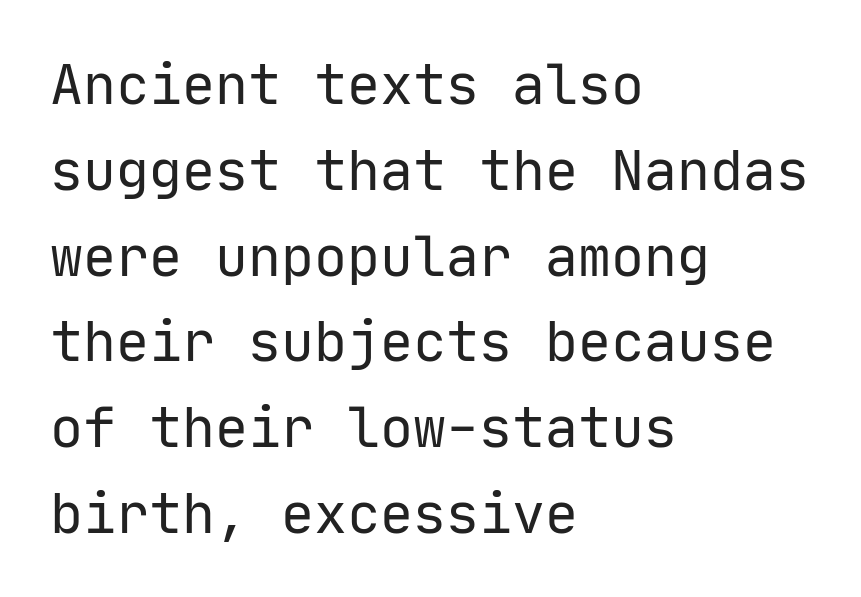
Q: Is the text bold? A: No.
Q: Is the text italic (slanted)? A: No, it is upright.
Q: Is the typeface a serif or a sans-serif typeface? A: Sans-serif.
Q: Is the text underlined? A: No.
Q: How is the paragraph aligned? A: Left-aligned.
Q: Is the spacing between letters normal or unusually wide? A: Normal.
Q: Is the spacing between lines tight, normal or loose? A: Normal.
Q: Width (condensed, normal, or wide)? A: Normal.
Q: Stroke contrast? A: Low.
Q: x-height? A: Medium.
Q: Monospaced? A: Yes.
